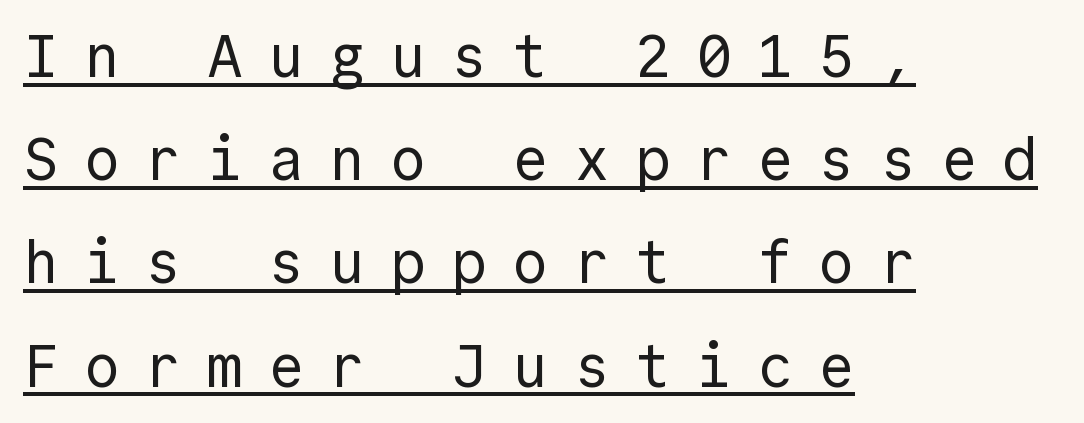
Q: Is the text bold? A: No.
Q: Is the text italic (slanted)? A: No, it is upright.
Q: Is the typeface a serif or a sans-serif typeface? A: Sans-serif.
Q: Is the text underlined? A: Yes.
Q: How is the paragraph aligned? A: Left-aligned.
Q: Is the spacing between letters normal or unusually wide? A: Unusually wide.
Q: Width (condensed, normal, or wide)? A: Normal.
Q: x-height? A: Medium.
Q: Monospaced? A: Yes.
